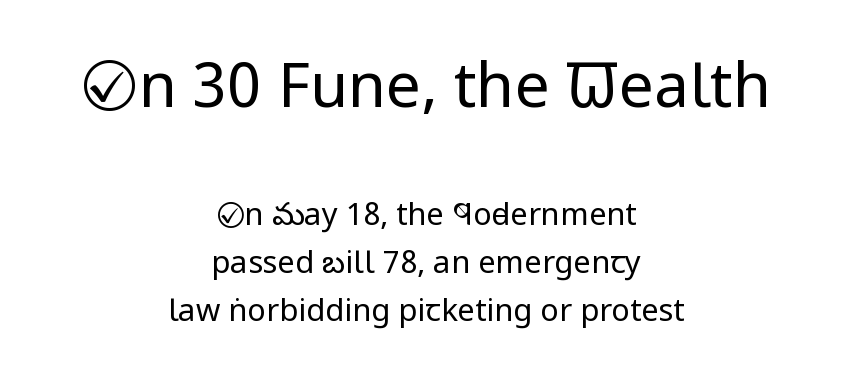
The image shows 62 px regular-weight, condensed sans-serif type, upright; set centered, normal line spacing (1.55x), normal letter spacing, not underlined; the first (top) block is 2.0x larger; low stroke contrast and a large x-height.
